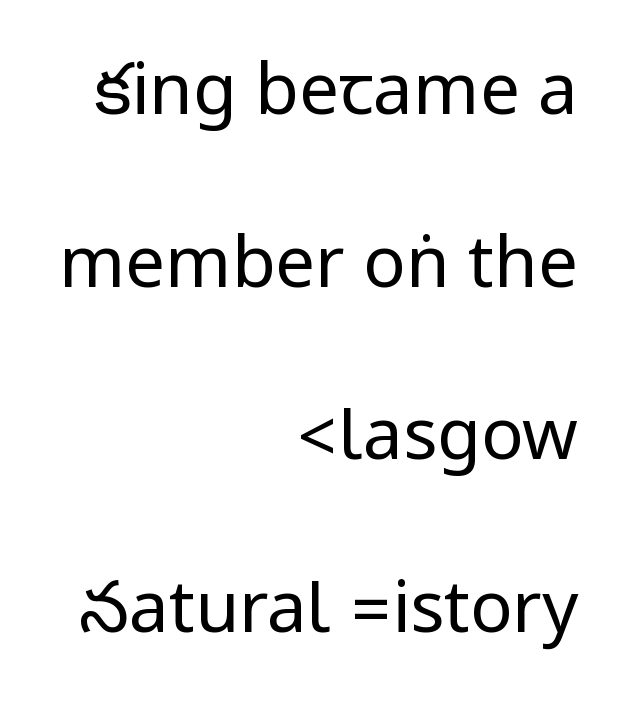
The image shows 71 px regular-weight, condensed sans-serif type, upright; set right-aligned, loose line spacing (2.43x), normal letter spacing, not underlined; low stroke contrast.
